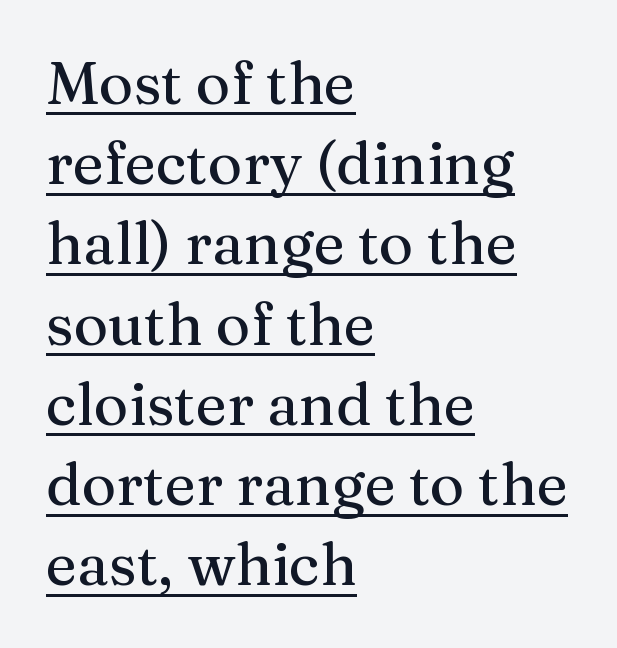
The image shows 59 px serif type, upright; set left-aligned, normal line spacing (1.36x), normal letter spacing, underlined; medium stroke contrast and a medium x-height.
